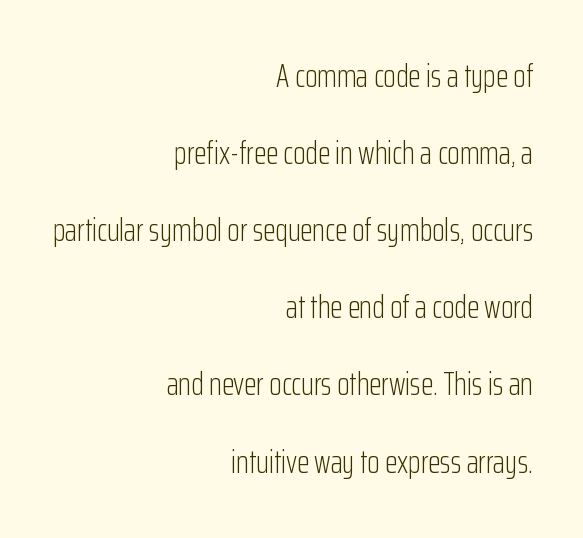
Q: Is the text bold? A: No.
Q: Is the text italic (slanted)? A: No, it is upright.
Q: Is the typeface a serif or a sans-serif typeface? A: Sans-serif.
Q: Is the text underlined? A: No.
Q: How is the paragraph aligned? A: Right-aligned.
Q: Is the spacing between letters normal or unusually wide? A: Normal.
Q: Is the spacing between lines tight, normal or loose? A: Loose.
Q: Width (condensed, normal, or wide)? A: Condensed.
Q: Stroke contrast? A: Low.
Q: x-height? A: Medium.
Q: Monospaced? A: No.
